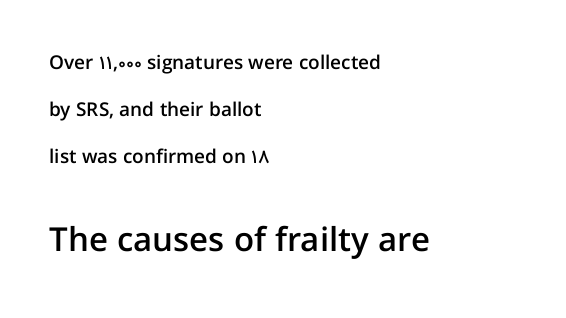
{"serif": "no", "italic": "no", "bold": "semi", "weight": "semibold", "width": "normal", "stroke_contrast": "low", "x_height": "medium", "monospaced": "no", "underline": "no", "align": "left", "line_spacing": "loose", "line_spacing_ratio": 2.47, "letter_spacing": "normal", "letter_spacing_em": 0.0, "larger_block": "second", "size_ratio": 1.74, "glyph_px": 33}
